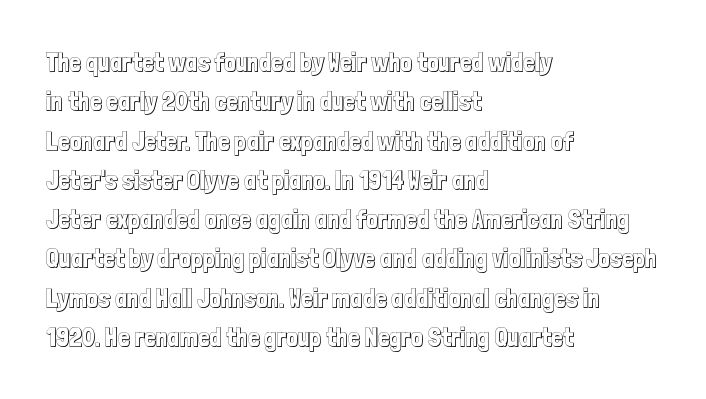
The image shows 26 px text type, upright; set left-aligned, normal line spacing (1.51x), normal letter spacing, not underlined.
